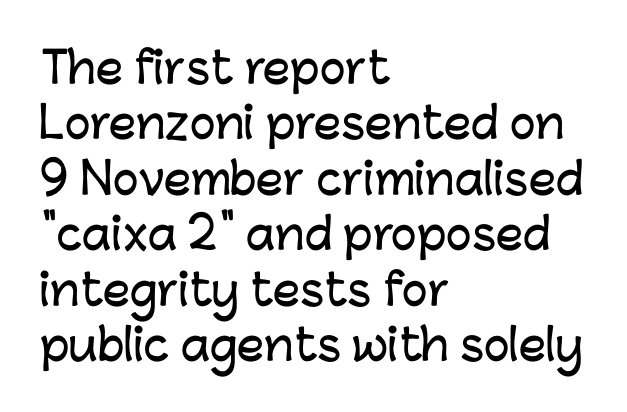
The lettering stays uniformly vertical, giving the passage a roman look. Glyph-to-glyph distance matches everyday printed text. Baseline-to-baseline distance is the conventional proportion of letter height. The passage shown is typed in a proportional face where columns would drift.
